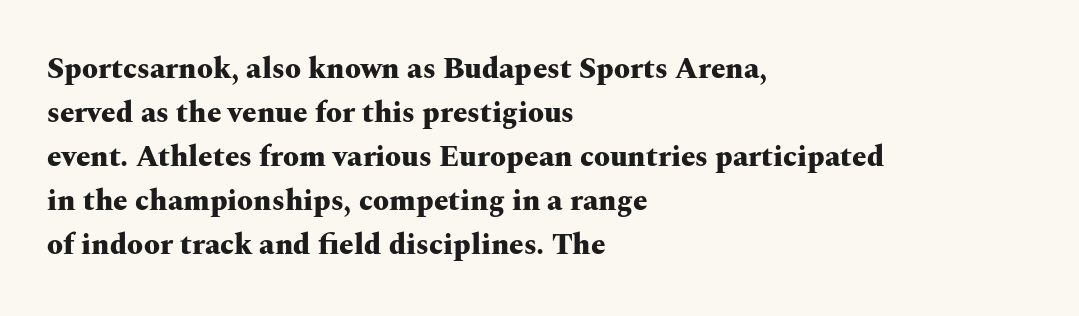
Q: Is the text bold? A: Yes.
Q: Is the text italic (slanted)? A: No, it is upright.
Q: Is the typeface a serif or a sans-serif typeface? A: Serif.
Q: Is the text underlined? A: No.
Q: How is the paragraph aligned? A: Left-aligned.
Q: Is the spacing between letters normal or unusually wide? A: Normal.
Q: Is the spacing between lines tight, normal or loose? A: Normal.
Q: Width (condensed, normal, or wide)? A: Wide.
Q: Stroke contrast? A: Medium.
Q: x-height? A: Medium.
Q: Monospaced? A: No.
